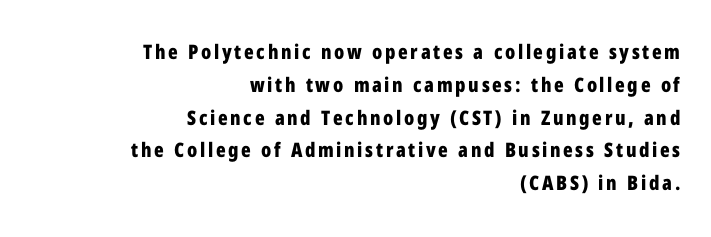
{"italic": "no", "bold": "yes", "underline": "no", "align": "right", "line_spacing": "normal", "line_spacing_ratio": 1.64, "glyph_px": 20}
